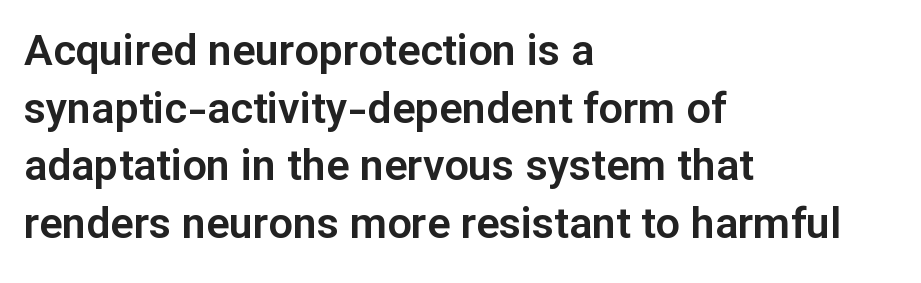
{"serif": "no", "italic": "no", "width": "normal", "stroke_contrast": "low", "x_height": "medium", "monospaced": "no", "underline": "no", "align": "left", "line_spacing": "normal", "line_spacing_ratio": 1.34, "letter_spacing": "normal", "letter_spacing_em": 0.0, "glyph_px": 43}
